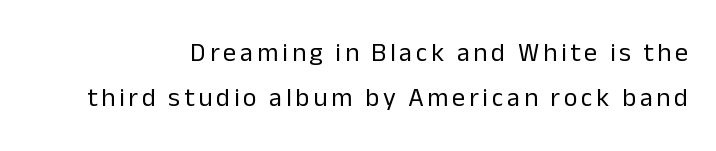
The image shows 26 px text type, upright; set line spacing 1.73x, not underlined.
